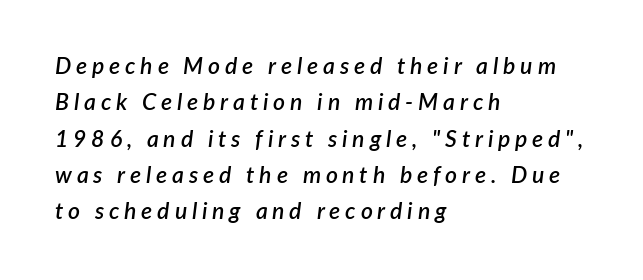
The letters are spread apart with noticeably loose tracking. Short and long lines alike share a common starting point at left. Whoever set this chose a conventional vertical rhythm. Designer's note — italics engaged.
